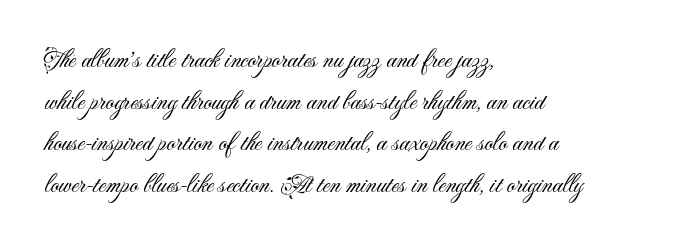
Q: Is the text bold? A: No.
Q: Is the text italic (slanted)? A: Yes.
Q: Is the text underlined? A: No.
Q: How is the paragraph aligned? A: Left-aligned.
Q: Is the spacing between letters normal or unusually wide? A: Normal.
Q: Is the spacing between lines tight, normal or loose? A: Normal.
